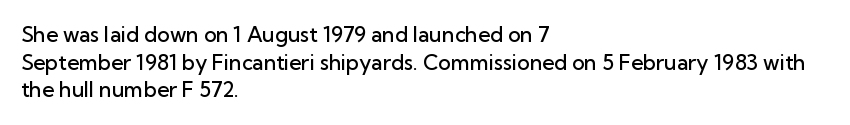
{"italic": "no", "bold": "semi", "underline": "no", "align": "left", "line_spacing": "normal", "line_spacing_ratio": 1.32, "letter_spacing": "normal", "letter_spacing_em": 0.0, "glyph_px": 21}
